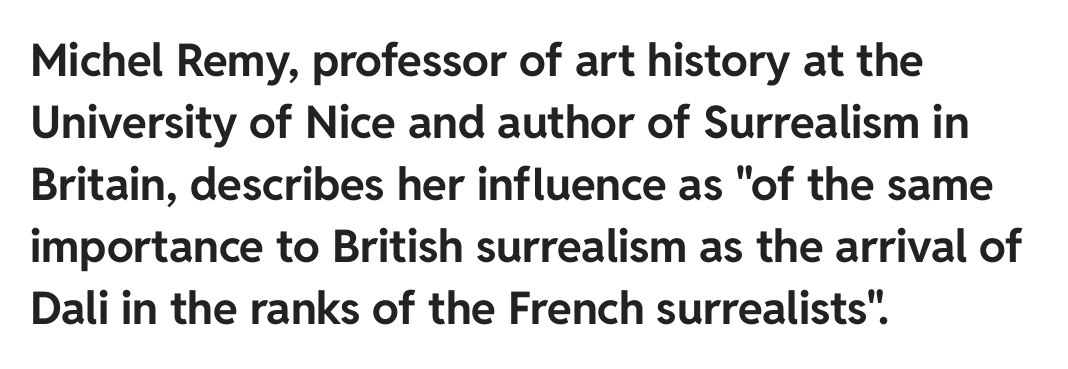
{"serif": "no", "italic": "no", "bold": "yes", "weight": "bold", "width": "normal", "stroke_contrast": "low", "x_height": "medium", "monospaced": "no", "underline": "no", "align": "left", "line_spacing": "normal", "line_spacing_ratio": 1.38, "letter_spacing": "normal", "letter_spacing_em": 0.0, "glyph_px": 45}
